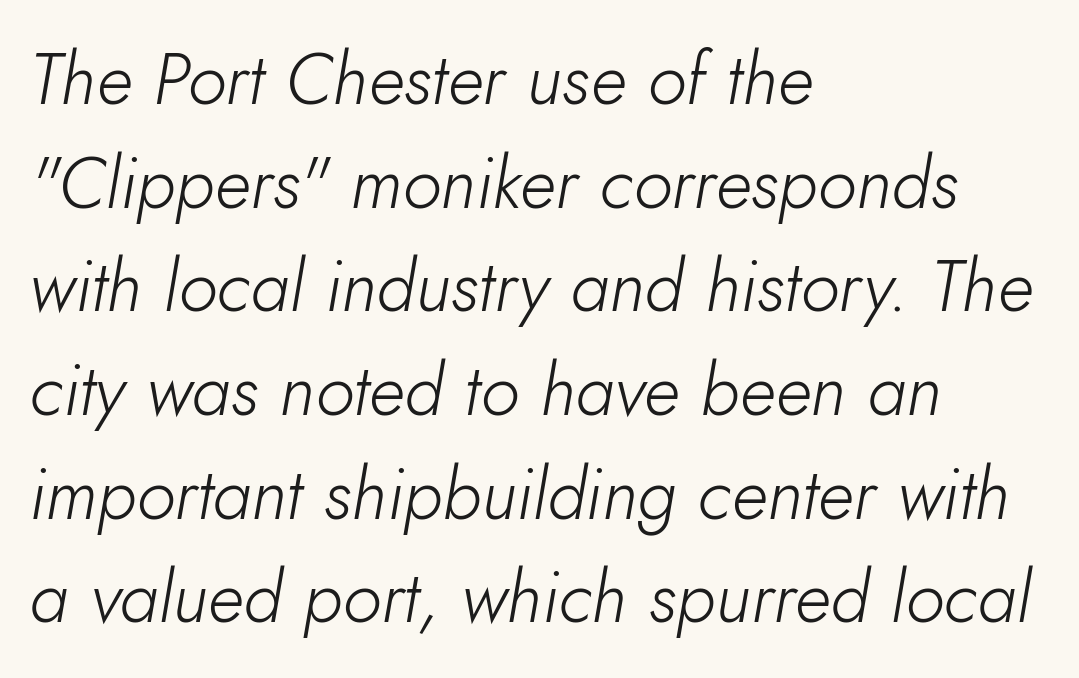
The image shows 72 px light type, italic (leaning right); set left-aligned, normal line spacing (1.44x), normal letter spacing, not underlined; low stroke contrast and a small x-height.
